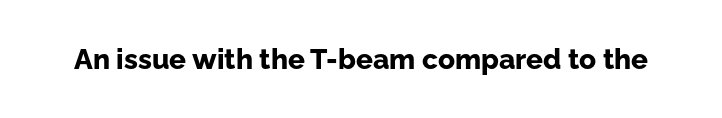
The image shows 28 px bold sans-serif type, upright; set normal letter spacing, not underlined; low stroke contrast and a medium x-height.
